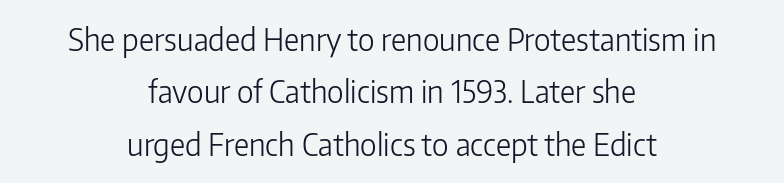
The passage shown is typed in a proportional face where columns would drift. Note: no serifs on the glyphs. The paragraph has two soft edges and a firm central axis. Type without underlining. How are the letters spaced? Ordinarily, with no added tracking.
